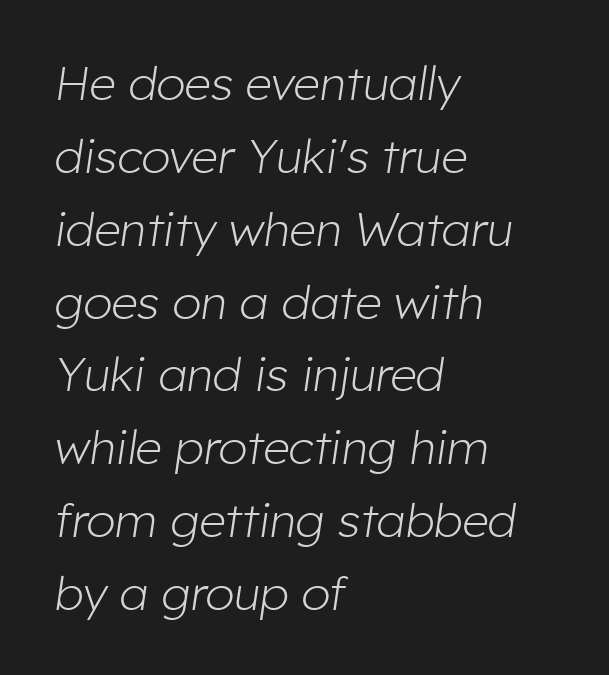
In CSS terms this would be text-align: left. The rendering applies a slant to the glyphs. Spacing verdict: proportional, widths tailored to each character. Nothing heavy about these letters — not bold at all. Caption: standard tracking, unaltered. Bare-footed words on every line.
